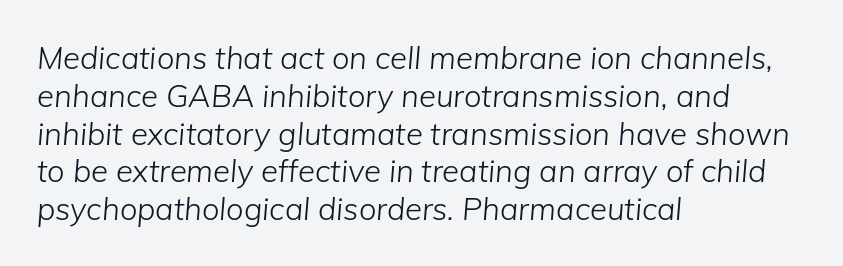
{"italic": "yes", "lean": "right", "slant_degrees": 5, "bold": "no", "weight": "light", "width": "normal", "stroke_contrast": "low", "x_height": "medium", "monospaced": "no", "underline": "no", "align": "left", "line_spacing_ratio": 1.22, "letter_spacing": "normal", "letter_spacing_em": 0.0, "glyph_px": 31}
